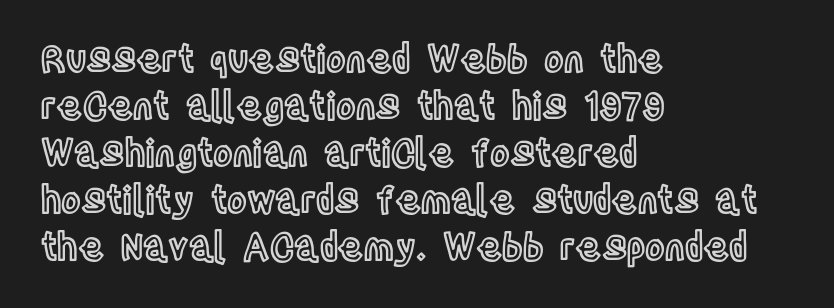
{"italic": "no", "width": "condensed", "x_height": "large", "monospaced": "no", "underline": "no", "align": "left", "line_spacing": "normal", "line_spacing_ratio": 1.27, "letter_spacing": "normal", "letter_spacing_em": 0.0, "glyph_px": 37}
